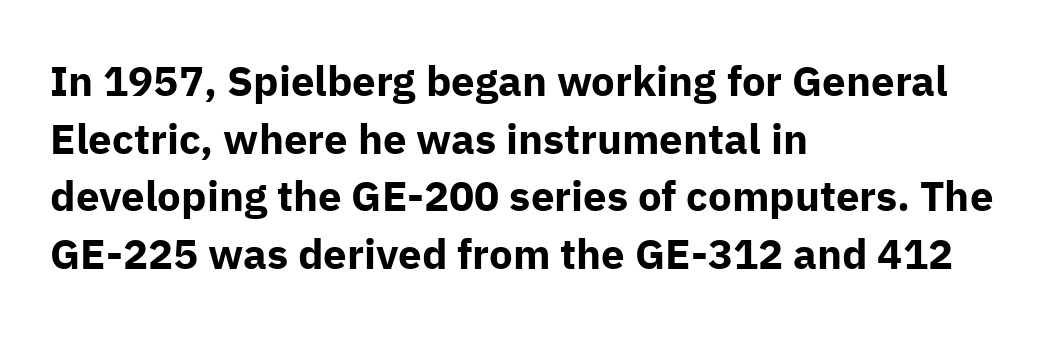
{"serif": "no", "italic": "no", "bold": "yes", "weight": "bold", "width": "normal", "stroke_contrast": "low", "x_height": "medium", "monospaced": "no", "underline": "no", "align": "left", "line_spacing": "normal", "line_spacing_ratio": 1.37, "letter_spacing": "normal", "letter_spacing_em": 0.0, "glyph_px": 42}
